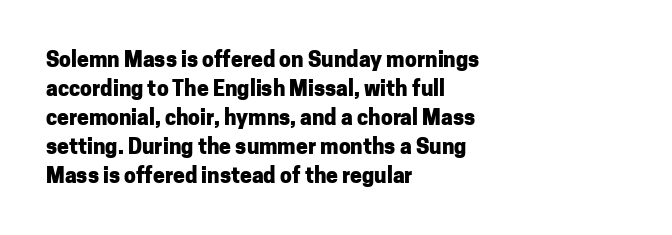
The lines are quadded left. These lines keep a tight, regular rhythm from letter to letter. The gap between lines stays unmarked. It's the straight-up-and-down kind of type. The rendering uses a moderate line-height, typical for paragraphs. Pretty heavy lettering here — definitely bold.
